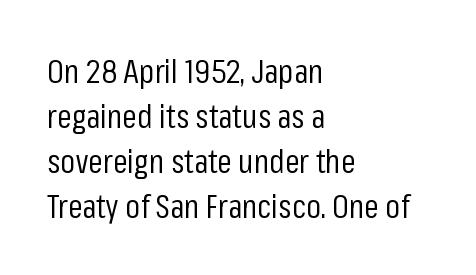
The letters stand upright; this is a roman face. No word sits above an underline. The characters are drawn with everyday or finer stroke widths. Is the block centered? No — it sits flush against the left margin. Does extra space separate the letters? No, they use regular spacing. These lines are rendered in a variable-pitch font.
